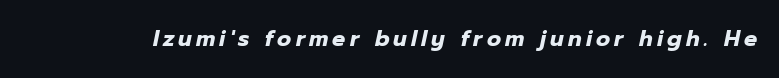
Q: Is the text bold? A: Yes.
Q: Is the text italic (slanted)? A: Yes, it leans right by about 12 degrees.
Q: Is the text underlined? A: No.
